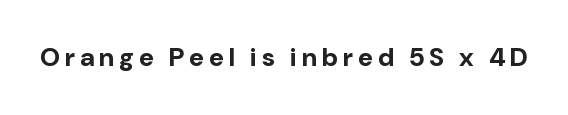
Q: Is the text bold? A: Yes.
Q: Is the text italic (slanted)? A: No, it is upright.
Q: Is the text underlined? A: No.
